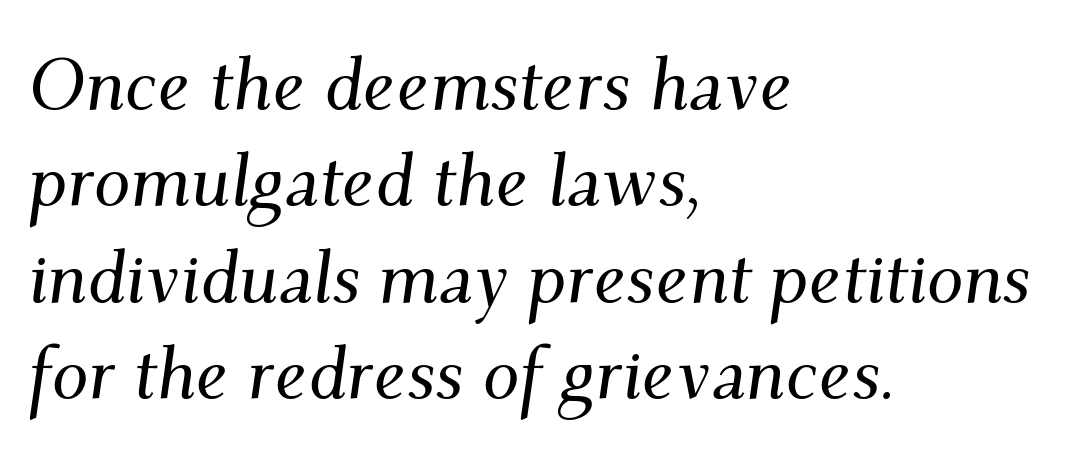
The image shows 73 px serif type, italic (leaning right); set left-aligned, normal line spacing (1.32x), normal letter spacing, not underlined; medium stroke contrast and a small x-height.
